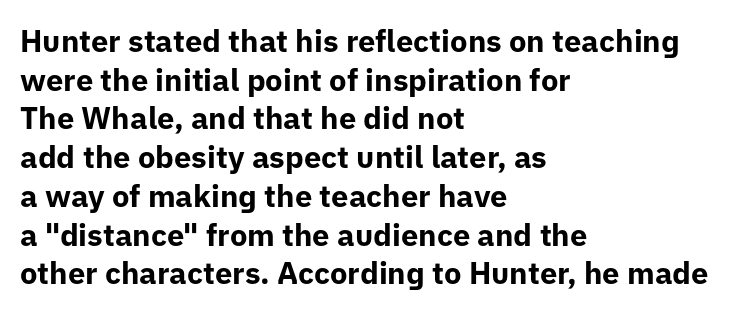
The image shows 31 px bold sans-serif type, upright; set left-aligned, normal line spacing (1.25x), normal letter spacing, not underlined; low stroke contrast and a medium x-height.
